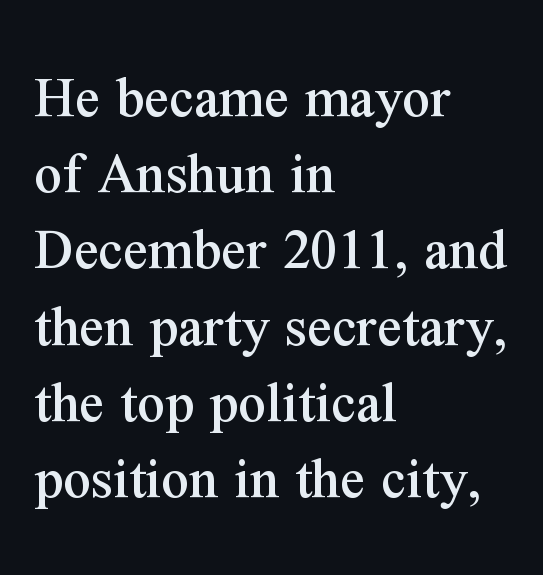
Left-aligned paragraph, ragged on the right. The line-height multiplier appears to be the usual default. No extra tracking has been applied to these lines. What kind of face is this? One with serifs. Nope, not italic — everything's standing straight.
